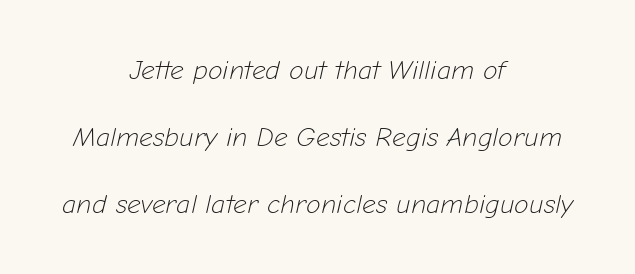
The image shows 27 px text type, italic (leaning right); set centered, loose line spacing (2.48x), normal letter spacing, not underlined.
